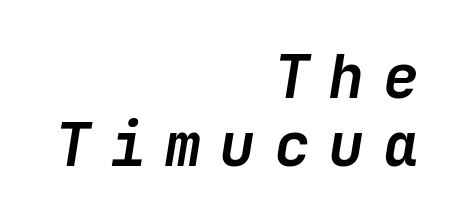
Q: Is the text bold? A: Yes.
Q: Is the text italic (slanted)? A: Yes, it leans right by about 9 degrees.
Q: Is the text underlined? A: No.
Q: How is the paragraph aligned? A: Right-aligned.
Q: Is the spacing between letters normal or unusually wide? A: Unusually wide.
Q: Is the spacing between lines tight, normal or loose? A: Tight.
Q: Width (condensed, normal, or wide)? A: Normal.
Q: Stroke contrast? A: Low.
Q: x-height? A: Medium.
